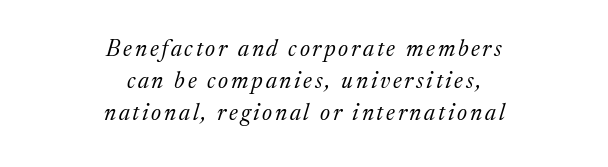
The image shows 23 px text type, italic (leaning right); set centered, normal line spacing (1.4x), not underlined.
